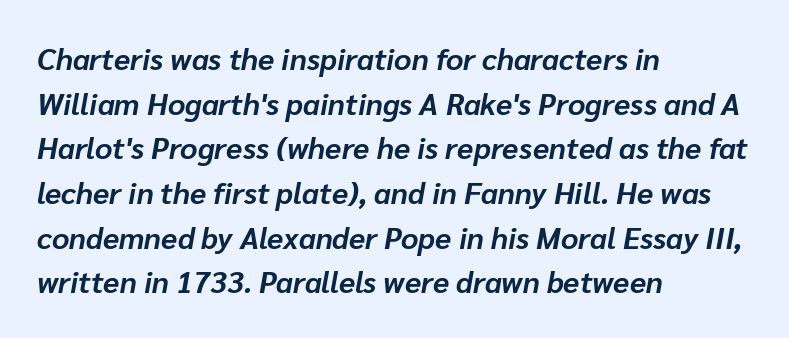
The image shows 30 px bold type, italic (leaning right); set left-aligned, normal line spacing (1.49x), normal letter spacing, not underlined; low stroke contrast and a medium x-height.
